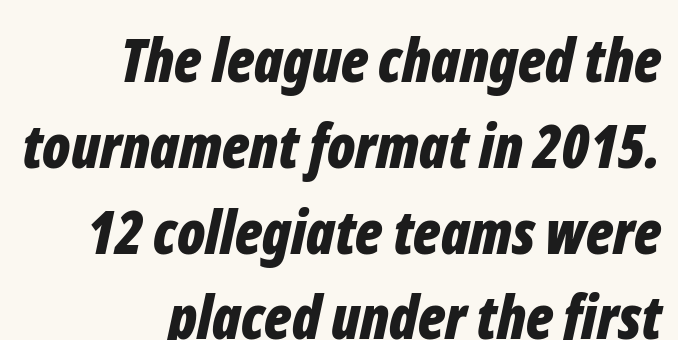
Right-aligned paragraph, ragged on the left. Is the letter spacing exaggerated? No — it looks like the ordinary default. I'd describe the lettering as bold — thick and assertive. Check the space under the baseline: it is left empty. Does the leading feel generous? No, just average. The face used here is proportionally spaced, like ordinary book or web type.
